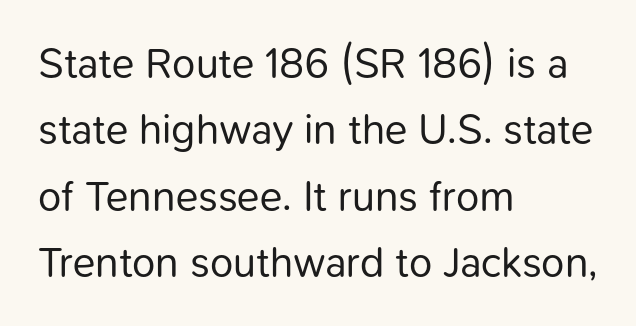
{"serif": "no", "italic": "no", "bold": "no", "weight": "regular", "width": "normal", "stroke_contrast": "low", "x_height": "medium", "monospaced": "no", "underline": "no", "align": "left", "line_spacing": "normal", "line_spacing_ratio": 1.58, "letter_spacing": "normal", "letter_spacing_em": 0.0, "glyph_px": 42}
